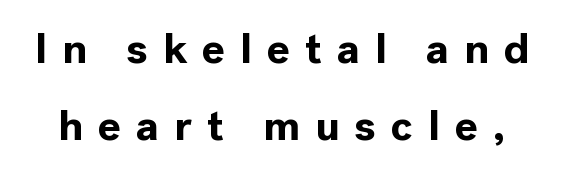
The glyphs are unaccompanied by any horizontal stroke below them. Unlike a traditional serif, this face leaves its strokes unadorned. This sample uses expanded letter spacing, leaving extra air between glyphs. The lettering stays uniformly vertical, giving the passage a roman look. This is heavy type, rendered in bold. Varying glyph widths throughout — classic text-font behaviour.
